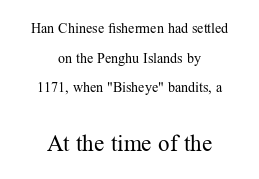
Q: Is the text bold? A: No.
Q: Is the text italic (slanted)? A: No, it is upright.
Q: Is the text underlined? A: No.
Q: How is the paragraph aligned? A: Centered.
Q: Is the spacing between letters normal or unusually wide? A: Normal.
Q: Is the spacing between lines tight, normal or loose? A: Loose.
Q: Which block of text is set in a larger size, the first (top) or the second (bottom)? A: The second (bottom) one.
